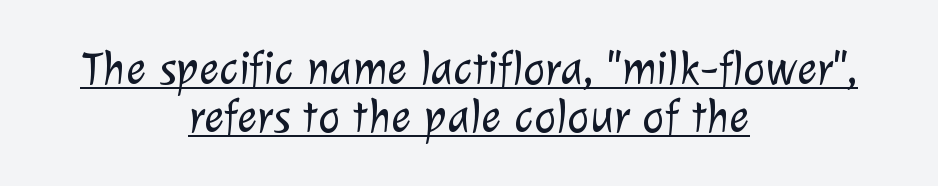
Q: Is the text bold? A: No.
Q: Is the typeface a serif or a sans-serif typeface? A: Sans-serif.
Q: Is the text underlined? A: Yes.
Q: How is the paragraph aligned? A: Centered.
Q: Is the spacing between letters normal or unusually wide? A: Normal.
Q: Is the spacing between lines tight, normal or loose? A: Tight.
Q: Width (condensed, normal, or wide)? A: Normal.
Q: Stroke contrast? A: Low.
Q: x-height? A: Medium.
Q: Monospaced? A: No.
